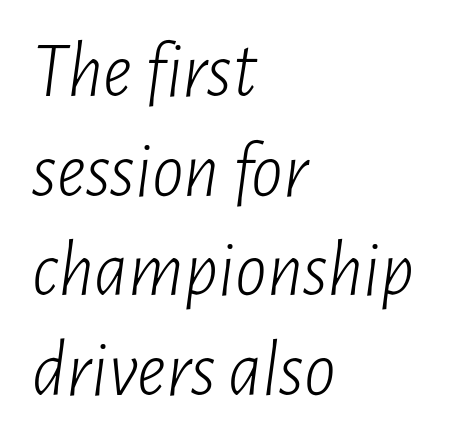
The whole block is typeset with a tilt. The letters sit at their default tracking, neither squeezed nor spread. No word sits above an underline. The lines sit at an ordinary, default distance from one another. Heaviness? Minimal to ordinary, like unemphasized prose. Here the designer chose a conventional face with non-uniform glyph widths.
